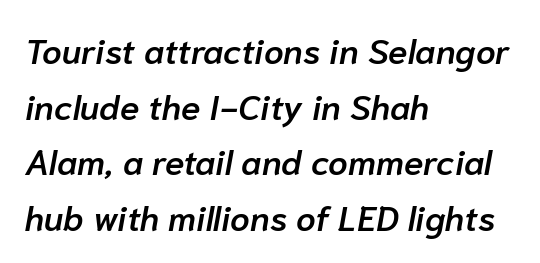
The image shows 35 px semibold type, italic (leaning right); set left-aligned, normal line spacing (1.59x), normal letter spacing, not underlined; low stroke contrast and a medium x-height.
